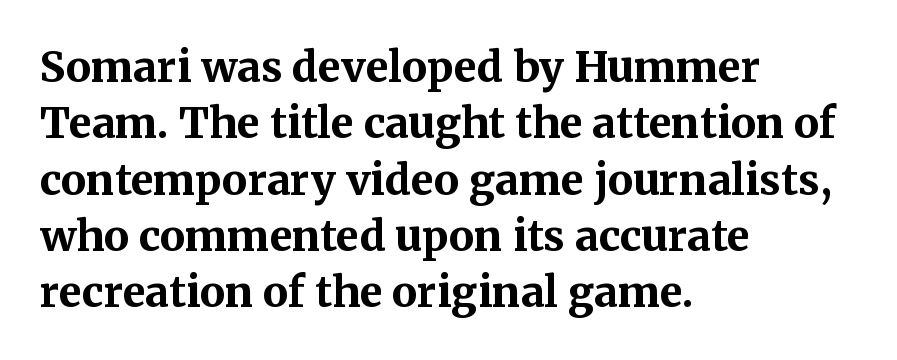
In terms of letterform style, serifs are clearly present. The rows are spaced the way most documents space them. Every letter is thick-stroked: bold, no question. Clear beneath every line of the passage.
